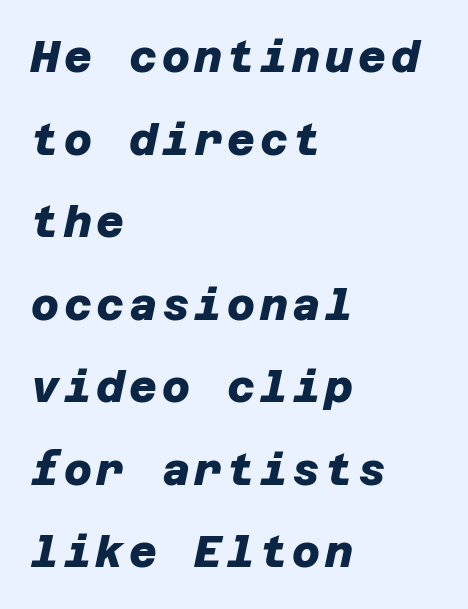
Q: Is the text bold? A: Yes.
Q: Is the typeface a serif or a sans-serif typeface? A: Sans-serif.
Q: Is the text underlined? A: No.
Q: How is the paragraph aligned? A: Left-aligned.
Q: Is the spacing between lines tight, normal or loose? A: Loose.
Q: Width (condensed, normal, or wide)? A: Normal.
Q: Stroke contrast? A: Low.
Q: x-height? A: Large.
